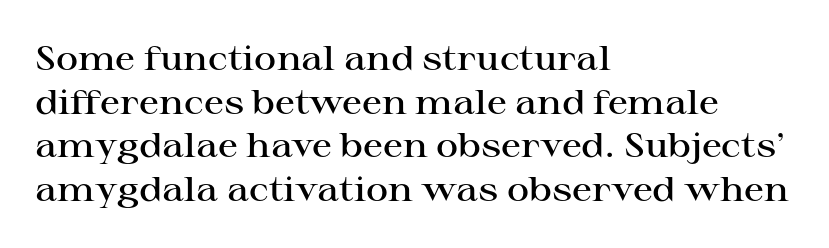
{"serif": "yes", "italic": "no", "bold": "semi", "weight": "semibold", "width": "wide", "stroke_contrast": "high", "x_height": "medium", "monospaced": "no", "underline": "no", "align": "left", "line_spacing": "normal", "line_spacing_ratio": 1.28, "letter_spacing": "normal", "letter_spacing_em": 0.0, "glyph_px": 34}
